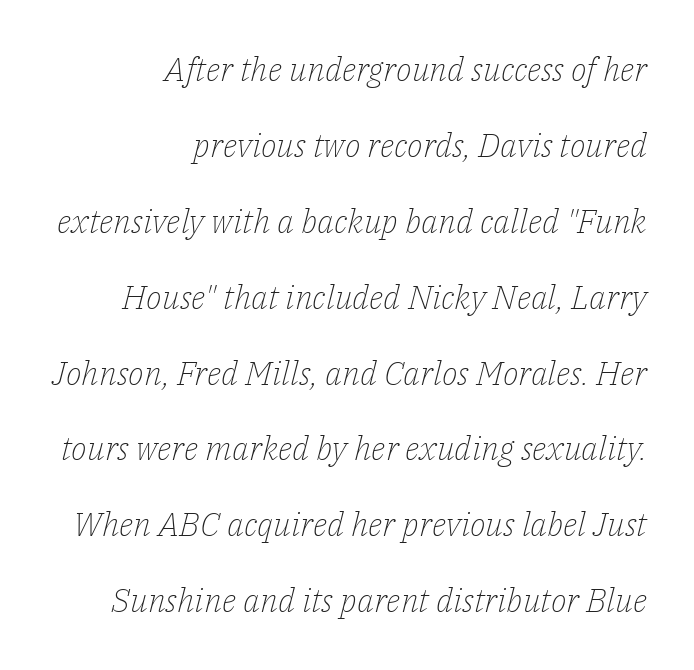
{"serif": "yes", "italic": "yes", "lean": "right", "slant_degrees": 14, "bold": "no", "weight": "light", "width": "normal", "stroke_contrast": "low", "x_height": "medium", "monospaced": "no", "underline": "no", "align": "right", "line_spacing": "loose", "line_spacing_ratio": 2.3, "letter_spacing": "normal", "letter_spacing_em": 0.0, "glyph_px": 33}
